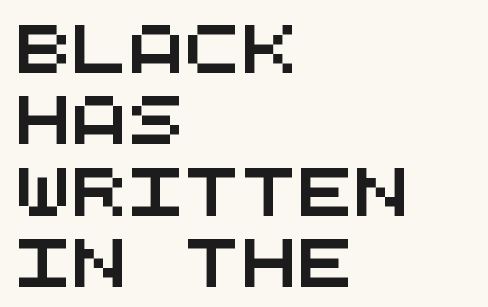
The image shows 47 px wide sans-serif type, monospaced; set left-aligned, normal line spacing (1.52x), normal letter spacing, not underlined; medium stroke contrast and a large x-height.
